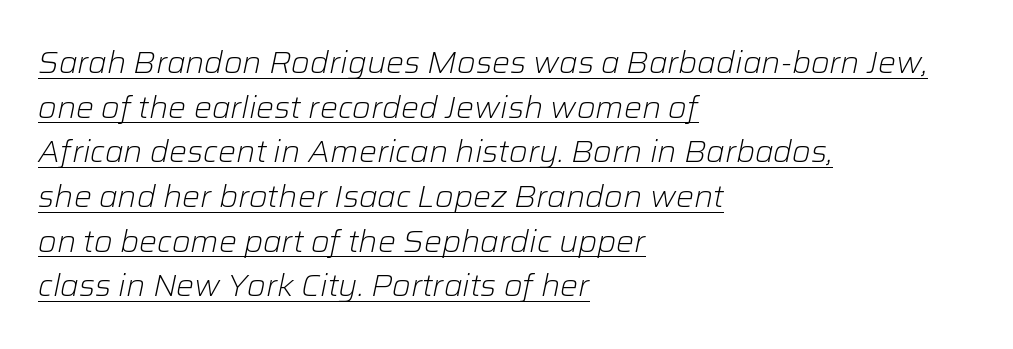
The image shows 30 px light type, italic (leaning right); set left-aligned, normal line spacing (1.49x), normal letter spacing, underlined; low stroke contrast and a medium x-height.
